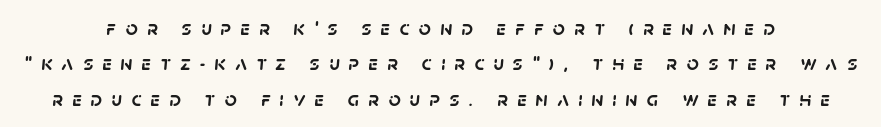
{"bold": "yes", "underline": "no", "align": "center", "line_spacing": "normal", "line_spacing_ratio": 1.68, "letter_spacing": "wide", "letter_spacing_em": 0.44, "glyph_px": 21}
